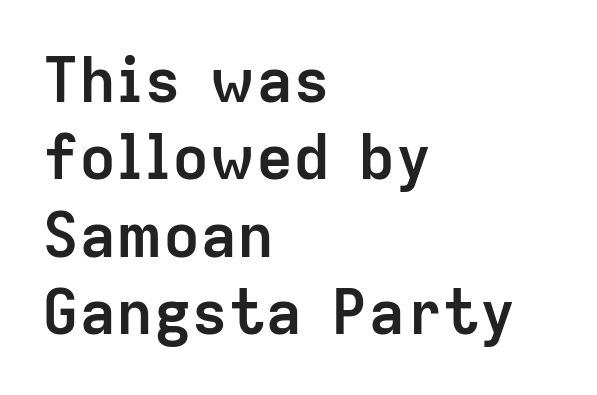
{"serif": "no", "italic": "no", "bold": "yes", "weight": "semibold", "width": "normal", "stroke_contrast": "low", "x_height": "medium", "monospaced": "no", "underline": "no", "align": "left", "line_spacing": "normal", "line_spacing_ratio": 1.25, "letter_spacing": "normal", "letter_spacing_em": 0.0, "glyph_px": 62}
